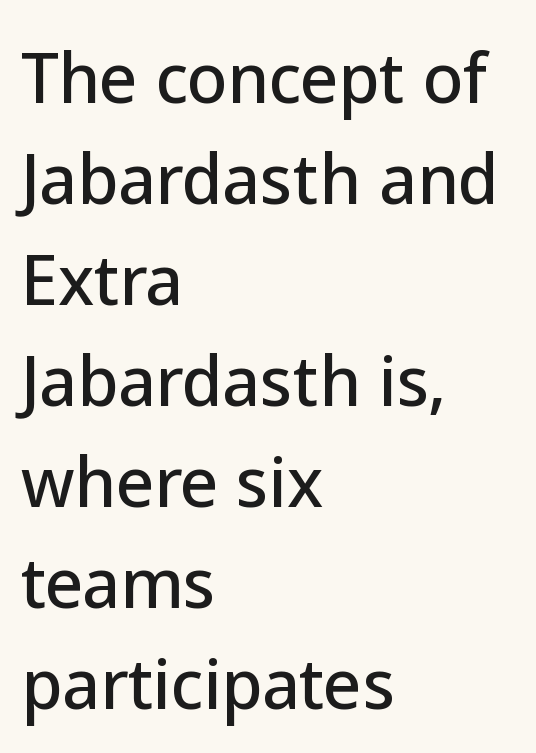
{"serif": "no", "italic": "no", "width": "normal", "stroke_contrast": "low", "x_height": "medium", "monospaced": "no", "underline": "no", "align": "left", "line_spacing": "normal", "line_spacing_ratio": 1.53, "letter_spacing": "normal", "letter_spacing_em": 0.0, "glyph_px": 66}
